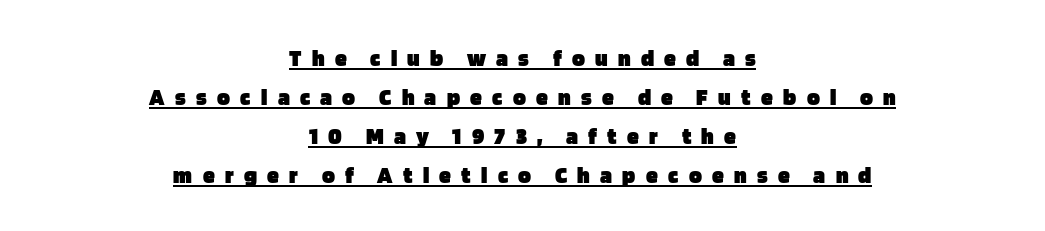
{"italic": "no", "bold": "yes", "underline": "yes", "align": "center", "line_spacing": "normal", "line_spacing_ratio": 1.62, "letter_spacing": "wide", "letter_spacing_em": 0.43, "glyph_px": 24}
